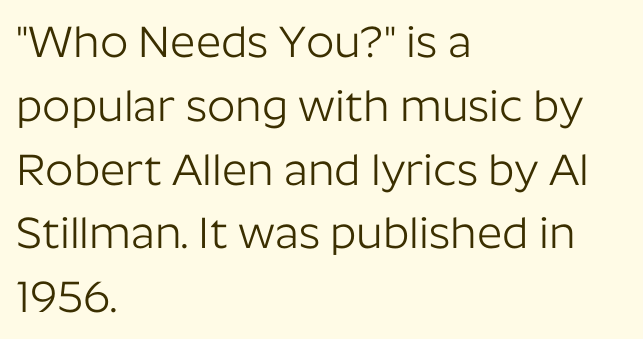
Q: Is the text bold? A: No.
Q: Is the text italic (slanted)? A: No, it is upright.
Q: Is the typeface a serif or a sans-serif typeface? A: Sans-serif.
Q: Is the text underlined? A: No.
Q: How is the paragraph aligned? A: Left-aligned.
Q: Is the spacing between letters normal or unusually wide? A: Normal.
Q: Is the spacing between lines tight, normal or loose? A: Normal.
Q: Width (condensed, normal, or wide)? A: Normal.
Q: Stroke contrast? A: Low.
Q: x-height? A: Medium.
Q: Monospaced? A: No.
